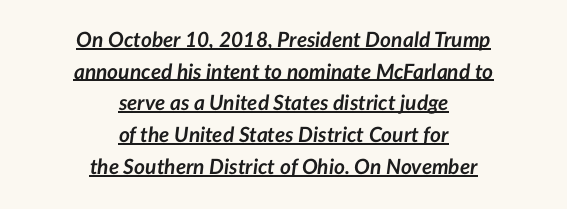
A dark, heavy texture on the line: the type is bold. The letters sit at their default tracking, neither squeezed nor spread. In terms of posture, this sample is oblique. A typesetter would call this leading conventional body-copy spacing. Visually the block forms a symmetrical silhouette, jagged on both flanks.
